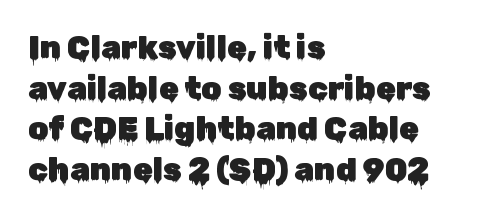
Q: Is the text italic (slanted)? A: No, it is upright.
Q: Is the typeface a serif or a sans-serif typeface? A: Sans-serif.
Q: Is the text underlined? A: No.
Q: How is the paragraph aligned? A: Left-aligned.
Q: Is the spacing between letters normal or unusually wide? A: Normal.
Q: Is the spacing between lines tight, normal or loose? A: Normal.
Q: Width (condensed, normal, or wide)? A: Normal.
Q: Stroke contrast? A: Low.
Q: x-height? A: Medium.
Q: Monospaced? A: No.
